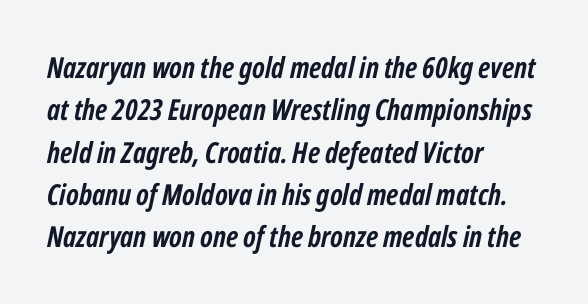
Q: Is the text bold? A: Yes.
Q: Is the text italic (slanted)? A: Yes, it leans right by about 12 degrees.
Q: Is the text underlined? A: No.
Q: How is the paragraph aligned? A: Left-aligned.
Q: Is the spacing between letters normal or unusually wide? A: Normal.
Q: Is the spacing between lines tight, normal or loose? A: Normal.
Q: Width (condensed, normal, or wide)? A: Condensed.
Q: Stroke contrast? A: Low.
Q: x-height? A: Medium.
Q: Monospaced? A: No.
